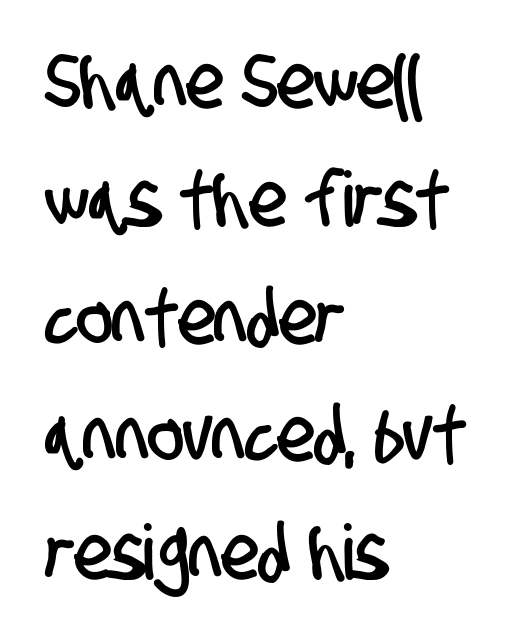
Q: Is the typeface a serif or a sans-serif typeface? A: Sans-serif.
Q: Is the text underlined? A: No.
Q: How is the paragraph aligned? A: Left-aligned.
Q: Is the spacing between letters normal or unusually wide? A: Normal.
Q: Is the spacing between lines tight, normal or loose? A: Normal.
Q: Width (condensed, normal, or wide)? A: Condensed.
Q: Stroke contrast? A: Low.
Q: x-height? A: Large.
Q: Monospaced? A: No.
